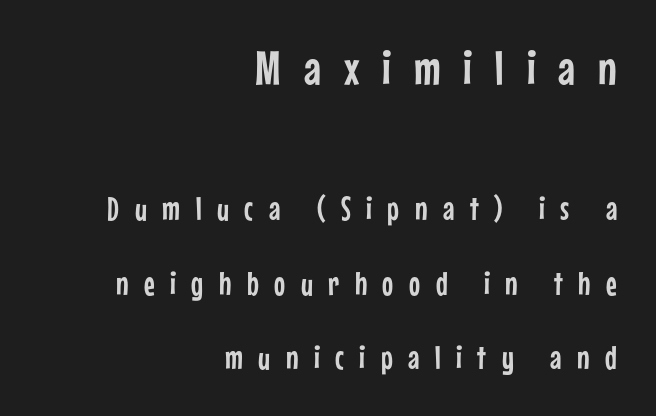
{"serif": "no", "italic": "no", "width": "condensed", "stroke_contrast": "low", "x_height": "medium", "monospaced": "no", "underline": "no", "align": "right", "line_spacing": "loose", "line_spacing_ratio": 2.26, "letter_spacing": "wide", "letter_spacing_em": 0.47, "larger_block": "first", "size_ratio": 1.48, "glyph_px": 49}
